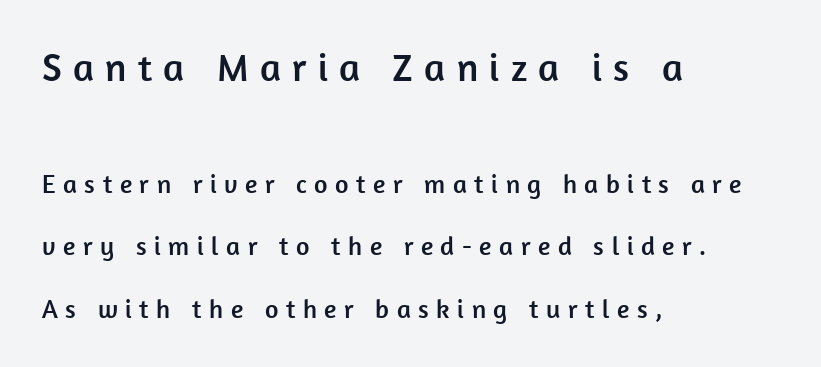
Beneath every word, the page is bare. The passage shown is typed in a proportional face where columns would drift. Designer's note — italics off, roman on. Horizontal bands of white between lines are thick stripes.
